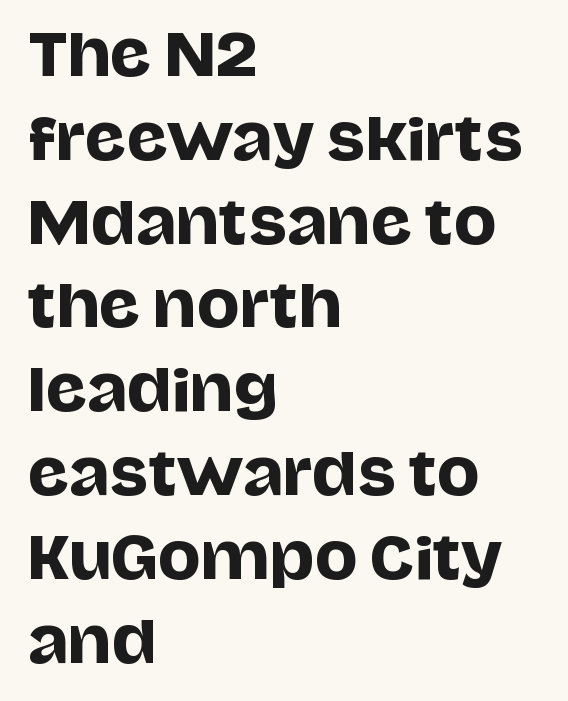
The image shows 57 px sans-serif type, upright; set left-aligned, normal line spacing (1.47x), normal letter spacing, not underlined; low stroke contrast and a large x-height.
